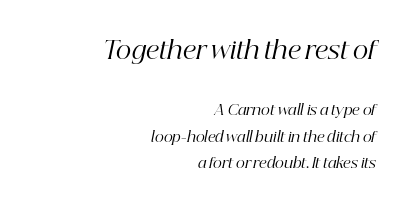
Lines of text with bare space underneath. How are the letters spaced? Ordinarily, with no added tracking. Which chunk is bigger? The first one — the top block dwarfs the bottom. When letters slant like this, we call the style italic.
